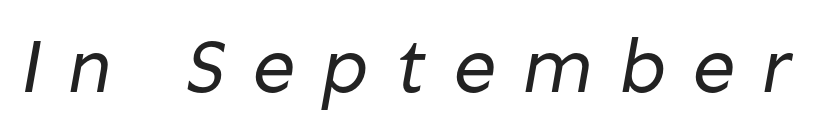
Look at the tracking — it's clearly loosened, letters drifting apart. Character widths vary here, with narrow letters taking less room than wide ones. Stems here are at most as thick as an everyday book face. Check where the strokes stop: nothing finishes them off — pure sans. Unmarked baselines from the first word to the last.
